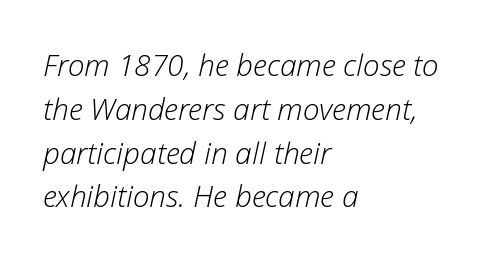
{"italic": "yes", "lean": "right", "slant_degrees": 12, "bold": "no", "weight": "light", "width": "normal", "stroke_contrast": "low", "x_height": "medium", "monospaced": "no", "underline": "no", "align": "left", "line_spacing": "normal", "line_spacing_ratio": 1.46, "letter_spacing": "normal", "letter_spacing_em": 0.0, "glyph_px": 30}
